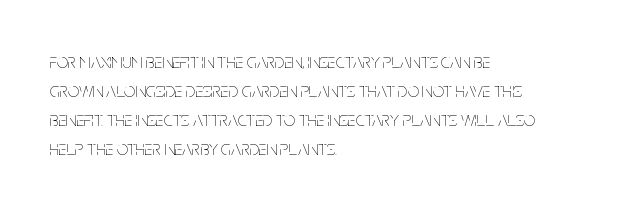
{"italic": "no", "bold": "no", "underline": "no", "align": "left", "line_spacing": "normal", "line_spacing_ratio": 1.45, "letter_spacing": "normal", "letter_spacing_em": 0.0, "glyph_px": 20}
